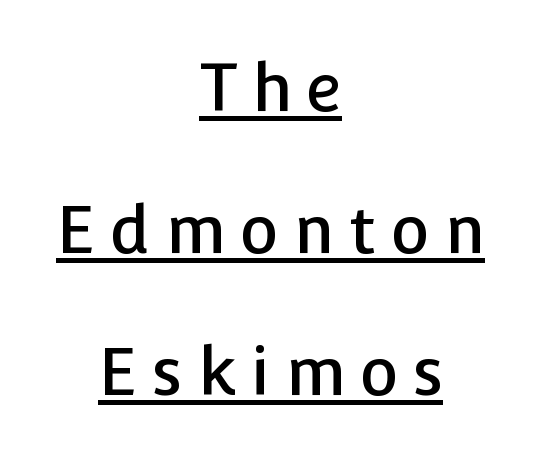
The image shows 66 px sans-serif type, upright; set centered, loose line spacing (2.15x), unusually wide letter spacing (+0.22 em), underlined; low stroke contrast and a medium x-height.
